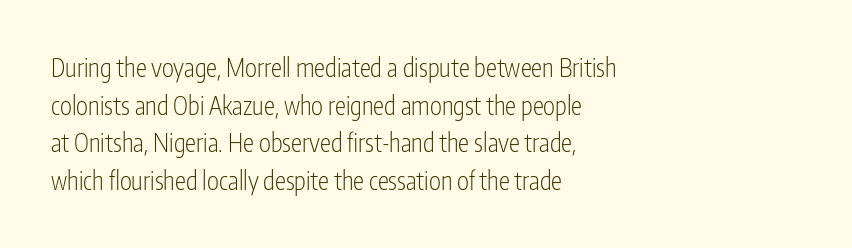
The image shows 25 px text type, upright; set left-aligned, normal line spacing (1.51x), normal letter spacing, not underlined.
